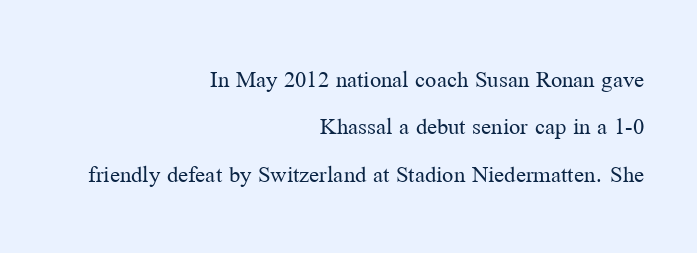
The image shows 25 px text type, upright; set right-aligned, loose line spacing (1.9x), normal letter spacing, not underlined.
